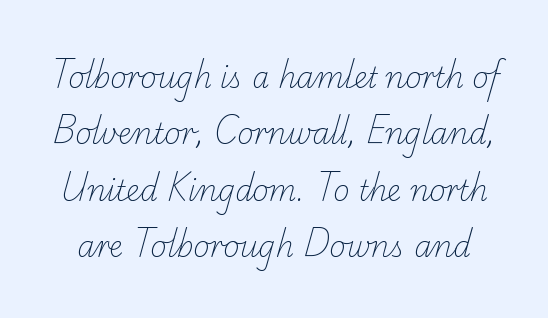
Q: Is the text bold? A: No.
Q: Is the typeface a serif or a sans-serif typeface? A: Serif.
Q: Is the text underlined? A: No.
Q: Is the spacing between letters normal or unusually wide? A: Normal.
Q: Is the spacing between lines tight, normal or loose? A: Loose.
Q: Width (condensed, normal, or wide)? A: Normal.
Q: Stroke contrast? A: Low.
Q: x-height? A: Small.
Q: Monospaced? A: No.
